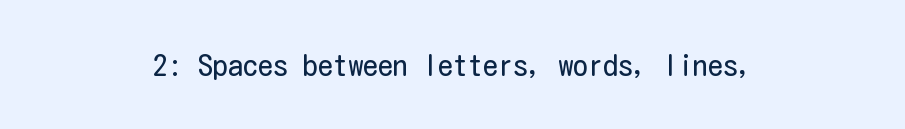
{"serif": "no", "italic": "no", "bold": "no", "weight": "regular", "width": "condensed", "stroke_contrast": "low", "x_height": "medium", "underline": "no", "align": "center", "letter_spacing": "normal", "letter_spacing_em": 0.0, "glyph_px": 30}
